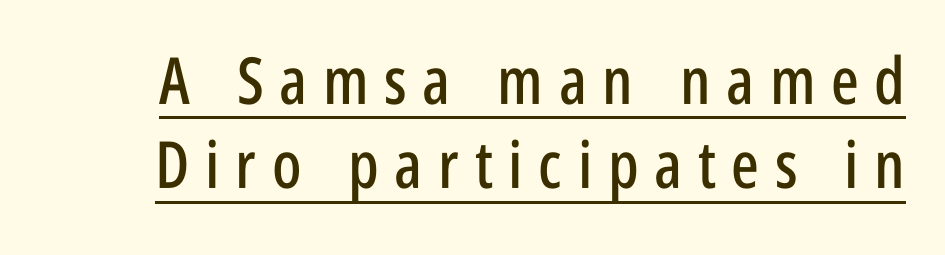
{"serif": "no", "italic": "no", "width": "condensed", "stroke_contrast": "low", "x_height": "large", "monospaced": "no", "underline": "yes", "line_spacing": "normal", "line_spacing_ratio": 1.3, "letter_spacing": "wide", "letter_spacing_em": 0.24, "glyph_px": 65}
